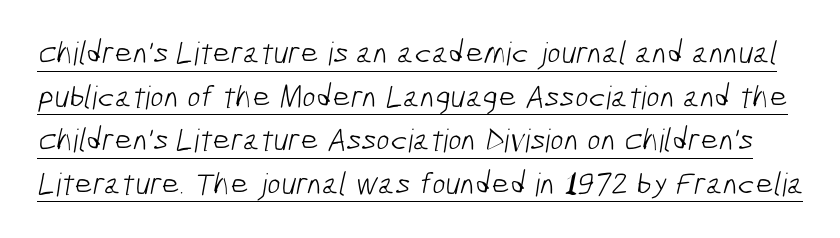
{"serif": "no", "bold": "no", "weight": "light", "width": "condensed", "stroke_contrast": "low", "x_height": "medium", "monospaced": "no", "underline": "yes", "line_spacing": "normal", "line_spacing_ratio": 1.36, "letter_spacing": "normal", "letter_spacing_em": 0.0, "glyph_px": 32}
